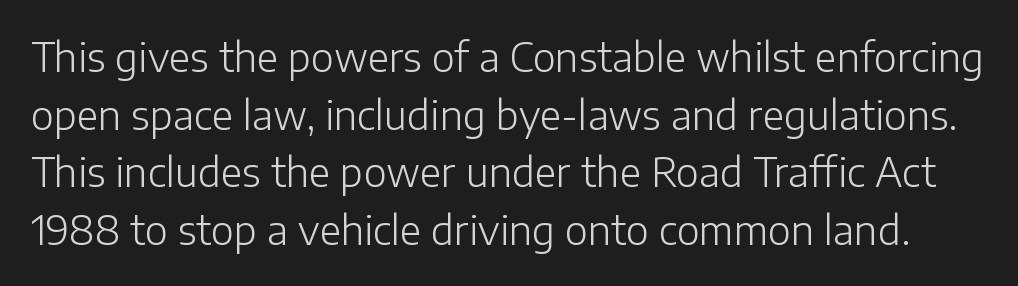
Q: Is the text bold? A: No.
Q: Is the text italic (slanted)? A: No, it is upright.
Q: Is the typeface a serif or a sans-serif typeface? A: Sans-serif.
Q: Is the text underlined? A: No.
Q: Is the spacing between letters normal or unusually wide? A: Normal.
Q: Is the spacing between lines tight, normal or loose? A: Normal.
Q: Width (condensed, normal, or wide)? A: Normal.
Q: Stroke contrast? A: Low.
Q: x-height? A: Medium.
Q: Monospaced? A: No.
